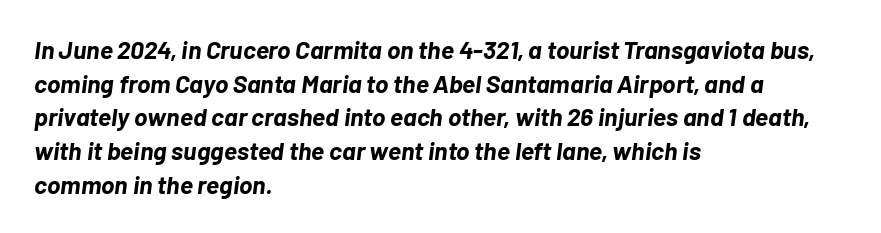
Q: Is the text bold? A: Yes.
Q: Is the text italic (slanted)? A: Yes, it leans right by about 7 degrees.
Q: Is the text underlined? A: No.
Q: How is the paragraph aligned? A: Left-aligned.
Q: Is the spacing between letters normal or unusually wide? A: Normal.
Q: Is the spacing between lines tight, normal or loose? A: Normal.
